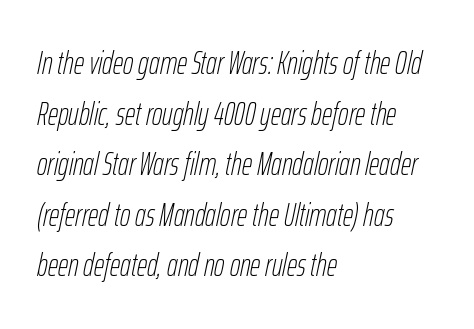
Q: Is the text bold? A: No.
Q: Is the text italic (slanted)? A: Yes, it leans right by about 12 degrees.
Q: Is the text underlined? A: No.
Q: How is the paragraph aligned? A: Left-aligned.
Q: Is the spacing between letters normal or unusually wide? A: Normal.
Q: Is the spacing between lines tight, normal or loose? A: Normal.
Q: Width (condensed, normal, or wide)? A: Condensed.
Q: Stroke contrast? A: Low.
Q: x-height? A: Medium.
Q: Monospaced? A: No.
